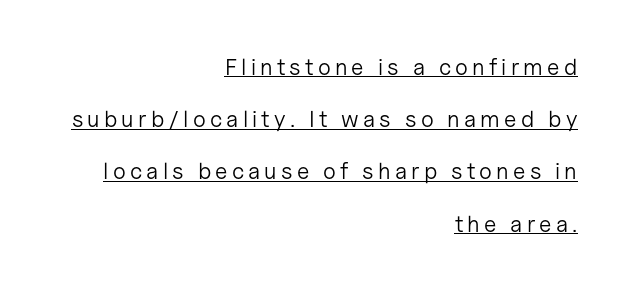
Q: Is the text bold? A: No.
Q: Is the text italic (slanted)? A: No, it is upright.
Q: Is the text underlined? A: Yes.
Q: How is the paragraph aligned? A: Right-aligned.
Q: Is the spacing between lines tight, normal or loose? A: Loose.
